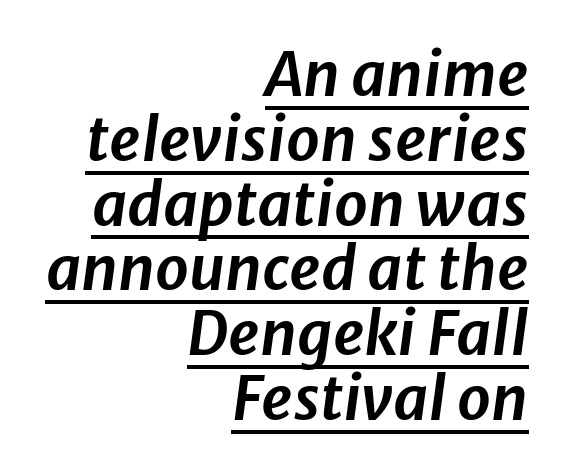
{"italic": "yes", "lean": "right", "slant_degrees": 8, "width": "normal", "stroke_contrast": "low", "x_height": "medium", "monospaced": "no", "underline": "yes", "align": "right", "line_spacing": "tight", "line_spacing_ratio": 1.08, "letter_spacing": "normal", "letter_spacing_em": 0.0, "glyph_px": 60}
